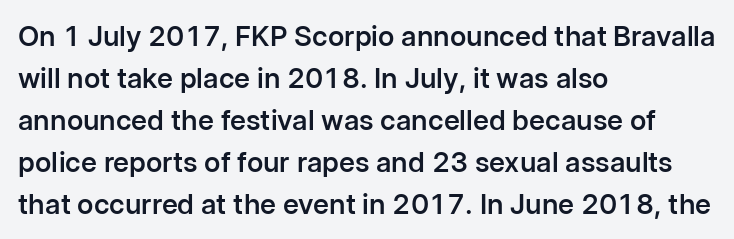
{"serif": "no", "italic": "no", "bold": "semi", "weight": "semibold", "width": "normal", "stroke_contrast": "low", "x_height": "medium", "monospaced": "no", "underline": "no", "align": "left", "line_spacing": "normal", "line_spacing_ratio": 1.5, "letter_spacing": "normal", "letter_spacing_em": 0.0, "glyph_px": 28}
